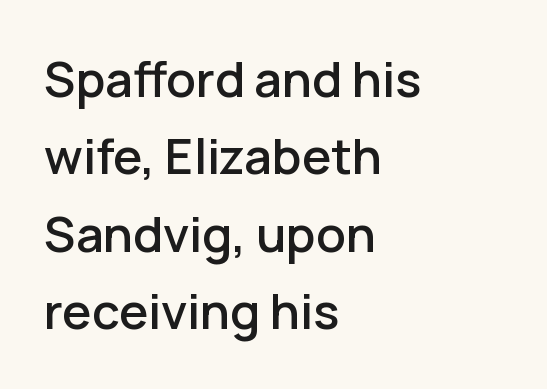
The image shows 49 px sans-serif type, upright; set left-aligned, normal line spacing (1.58x), normal letter spacing, not underlined; low stroke contrast and a medium x-height.
